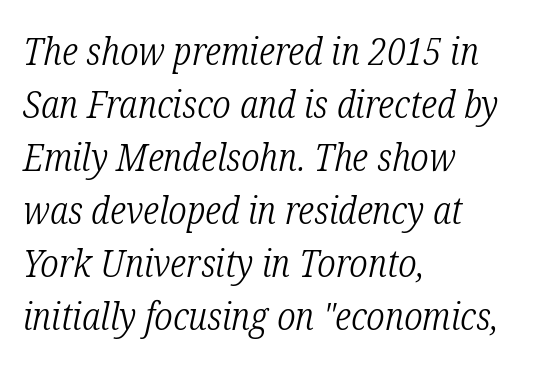
Horizontally, the lines are justified to the leading edge only. Notice how the stems are inclined rather than vertical — that's the hallmark of italics. The tracking reads as untouched default to a designer's eye. Each stroke keeps to a modest, everyday thickness or less. Each letter keeps its own natural width here, so spacing adapts to shape. Classification — serif.
